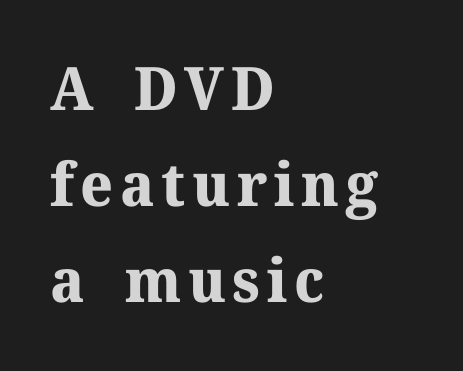
Do the characters align in a grid? No, the font is proportional. A normal amount of white space separates one row of letters from the next. Font category for this specimen: serif. The string is rendered with underlining switched off. Is the type bold? Yes — the strokes are clearly thick and heavy. The text block is weighted toward the left margin, trailing off unevenly rightward.
